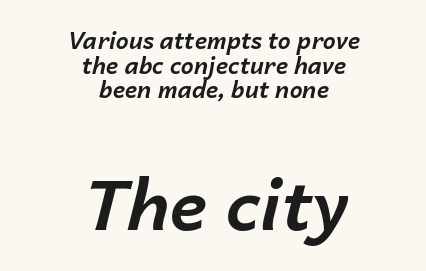
{"italic": "yes", "lean": "right", "slant_degrees": 14, "bold": "yes", "weight": "bold", "width": "normal", "stroke_contrast": "low", "x_height": "medium", "monospaced": "no", "underline": "no", "align": "center", "line_spacing": "tight", "line_spacing_ratio": 1.07, "letter_spacing": "normal", "letter_spacing_em": 0.0, "larger_block": "second", "size_ratio": 3.04, "glyph_px": 70}
